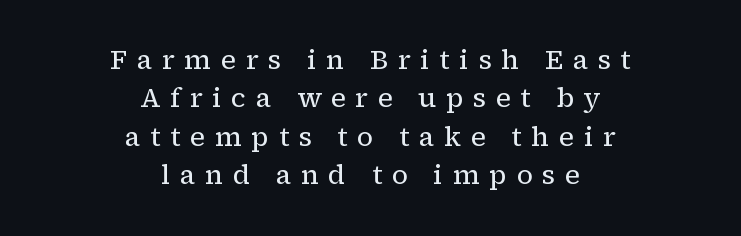
No chunkiness to these letters — they're not bold. Compared with typical paragraphs, the rows here are spaced about the same. This is the regular roman posture of the typeface. The space directly below the letters is spotless. One-word summary of the alignment: center. The line texture is sparse and dotted thanks to wide tracking.
